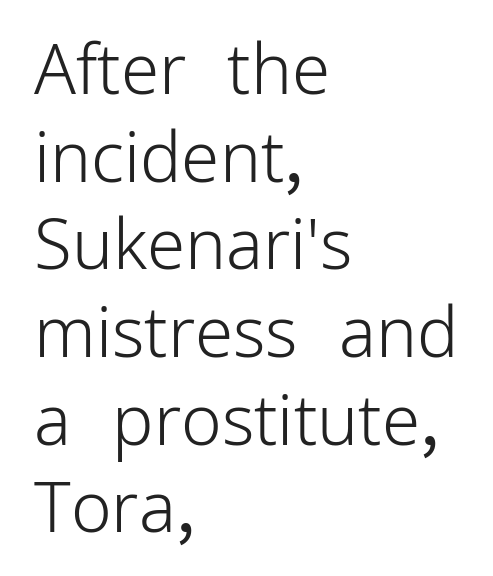
The image shows 69 px light sans-serif type, upright; set left-aligned, normal line spacing (1.27x), normal letter spacing, not underlined; low stroke contrast and a medium x-height.
